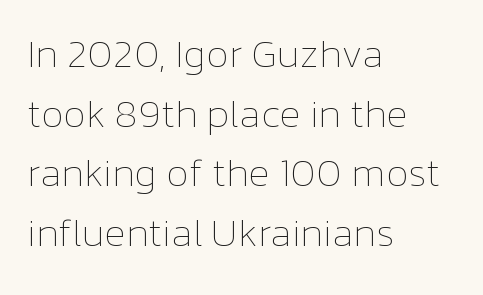
Q: Is the text bold? A: No.
Q: Is the text italic (slanted)? A: No, it is upright.
Q: Is the text underlined? A: No.
Q: How is the paragraph aligned? A: Left-aligned.
Q: Is the spacing between letters normal or unusually wide? A: Normal.
Q: Is the spacing between lines tight, normal or loose? A: Normal.
Q: Width (condensed, normal, or wide)? A: Normal.
Q: Stroke contrast? A: Low.
Q: x-height? A: Medium.
Q: Monospaced? A: No.
